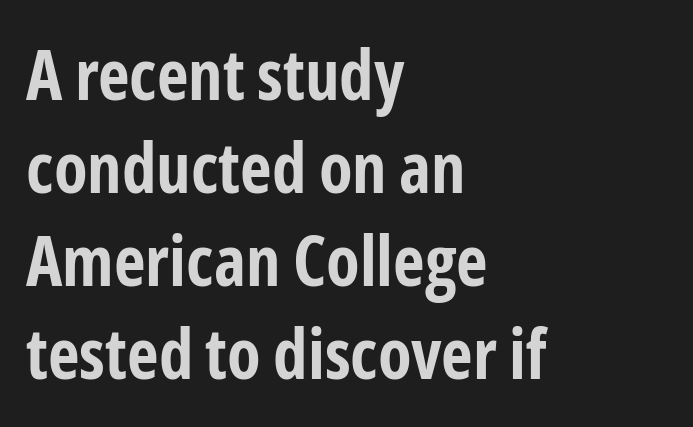
Default kerning and tracking; the words read as compact shapes. In CSS terms this would be text-align: left. A typesetter would call this proportional, since set widths differ per character. Summary of weight: heavy, a full bold. No word sits above an underline. Whoever set this chose a conventional vertical rhythm.
